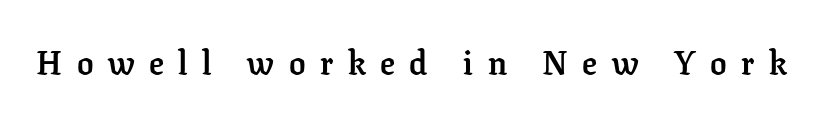
The letters advance in unequal steps, a hallmark of proportional type. What stands out about the letter spacing? Its width — letters are far apart. Each glyph is drawn with heavy, bold strokes. These lines were composed using upright roman letters.
